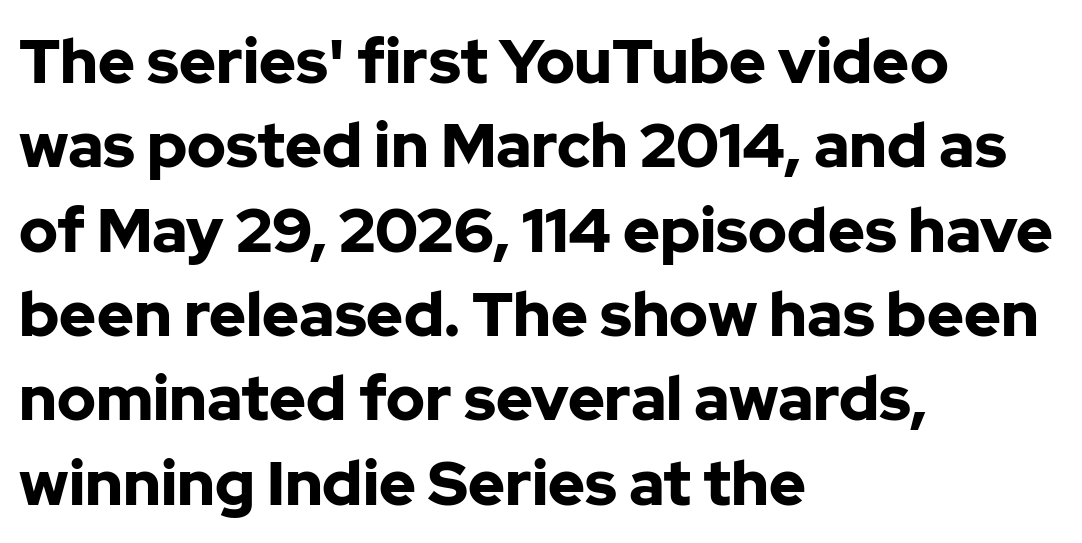
Q: Is the text bold? A: Yes.
Q: Is the text italic (slanted)? A: No, it is upright.
Q: Is the typeface a serif or a sans-serif typeface? A: Sans-serif.
Q: Is the text underlined? A: No.
Q: How is the paragraph aligned? A: Left-aligned.
Q: Is the spacing between letters normal or unusually wide? A: Normal.
Q: Is the spacing between lines tight, normal or loose? A: Normal.
Q: Width (condensed, normal, or wide)? A: Normal.
Q: Stroke contrast? A: Low.
Q: x-height? A: Medium.
Q: Monospaced? A: No.
